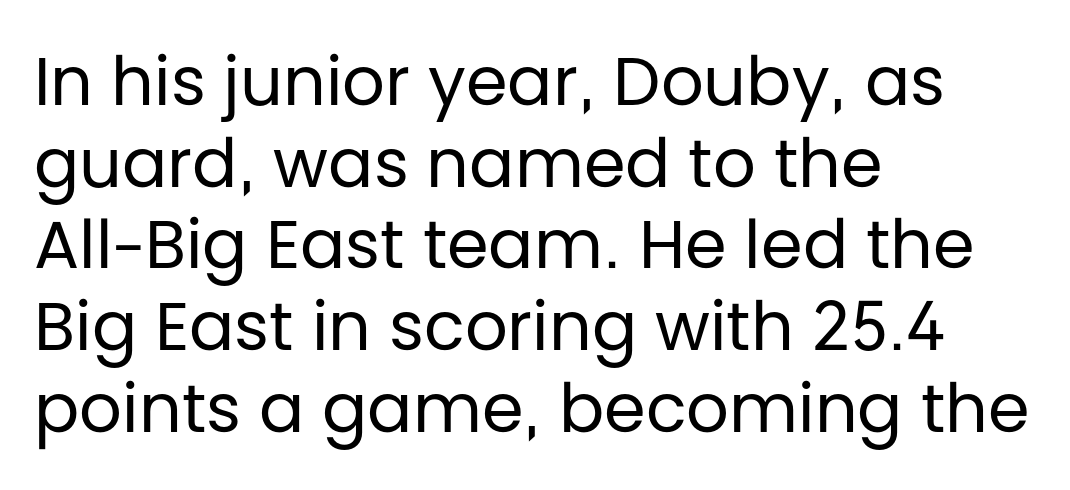
{"serif": "no", "italic": "no", "bold": "no", "weight": "regular", "width": "normal", "stroke_contrast": "low", "x_height": "large", "monospaced": "no", "underline": "no", "align": "left", "line_spacing_ratio": 1.22, "letter_spacing": "normal", "letter_spacing_em": 0.0, "glyph_px": 67}
